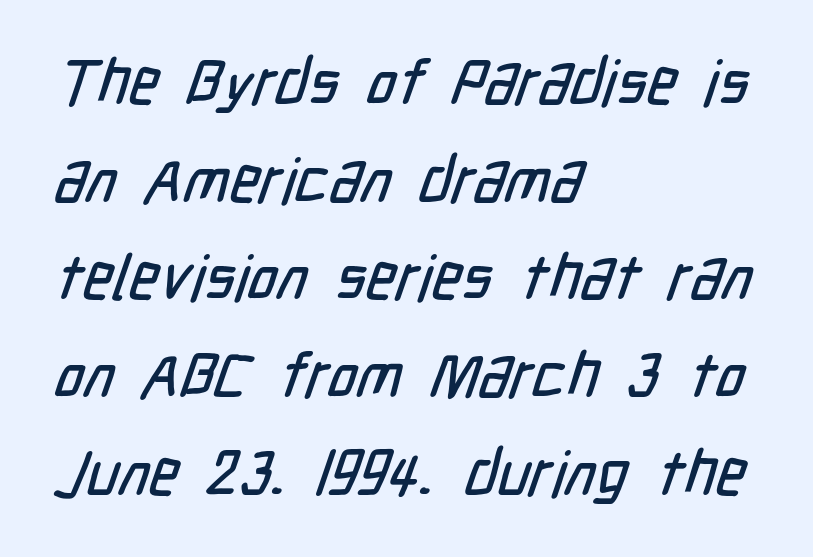
A classic flush-left, rag-right setting is used for this passage. Are there feet on the stems? There aren't — it's a sans. Type without underlining. The rendering uses natural spacing where letterforms have individual widths. Regular leading. The letters sit at their default tracking, neither squeezed nor spread.
